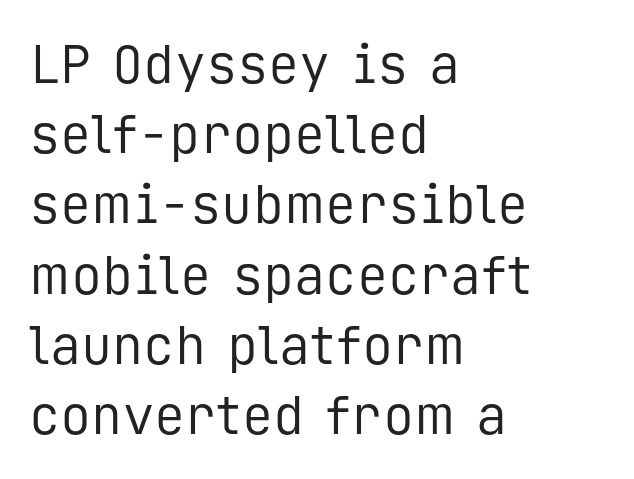
The image shows 52 px regular-weight sans-serif type, upright, monospaced; set left-aligned, normal line spacing (1.35x), normal letter spacing, not underlined; low stroke contrast and a medium x-height.
